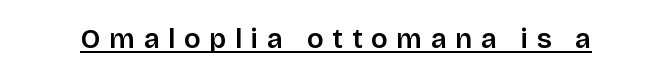
{"serif": "no", "italic": "no", "bold": "semi", "weight": "semibold", "width": "normal", "stroke_contrast": "low", "x_height": "large", "monospaced": "no", "underline": "yes", "letter_spacing": "wide", "letter_spacing_em": 0.31, "glyph_px": 28}
